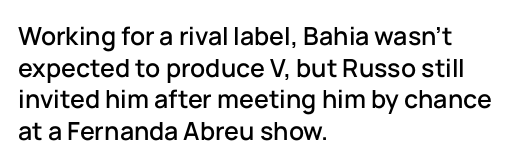
{"italic": "no", "underline": "no", "align": "left", "line_spacing": "normal", "line_spacing_ratio": 1.27, "letter_spacing": "normal", "letter_spacing_em": 0.0, "glyph_px": 25}
